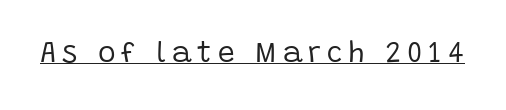
The image shows 30 px regular-weight sans-serif type, upright; set unusually wide letter spacing (+0.2 em), underlined; low stroke contrast and a large x-height.
